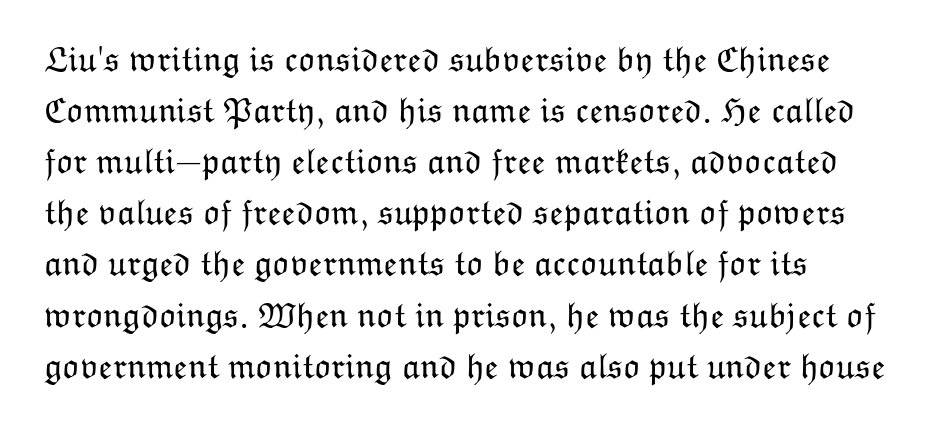
Q: Is the text bold? A: No.
Q: Is the text italic (slanted)? A: No, it is upright.
Q: Is the text underlined? A: No.
Q: Is the spacing between letters normal or unusually wide? A: Normal.
Q: Is the spacing between lines tight, normal or loose? A: Normal.
Q: Width (condensed, normal, or wide)? A: Normal.
Q: Stroke contrast? A: Low.
Q: x-height? A: Medium.
Q: Monospaced? A: No.
